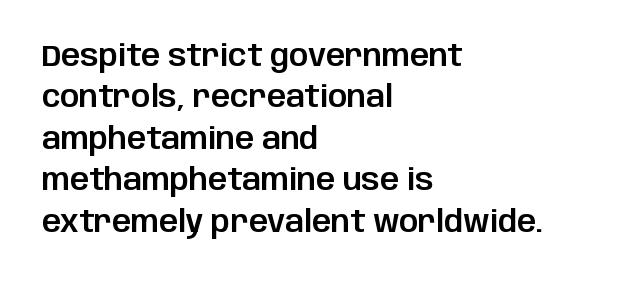
{"serif": "no", "italic": "no", "width": "normal", "stroke_contrast": "low", "x_height": "large", "monospaced": "no", "underline": "no", "align": "left", "line_spacing": "normal", "line_spacing_ratio": 1.38, "letter_spacing": "normal", "letter_spacing_em": 0.0, "glyph_px": 30}
